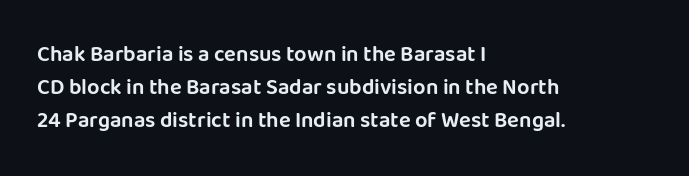
{"italic": "no", "underline": "no", "align": "left", "line_spacing": "normal", "line_spacing_ratio": 1.5, "letter_spacing": "normal", "letter_spacing_em": 0.0, "glyph_px": 22}
